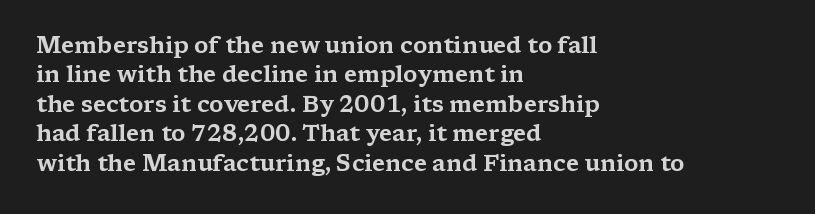
{"italic": "no", "underline": "no", "align": "left", "line_spacing": "normal", "line_spacing_ratio": 1.28, "letter_spacing": "normal", "letter_spacing_em": 0.0, "glyph_px": 23}
